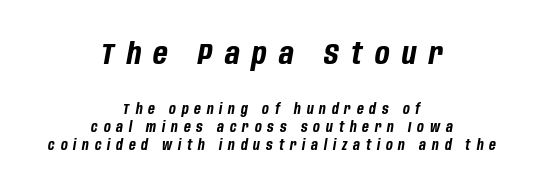
The image shows 30 px bold, condensed type, italic (leaning right); set centered, normal line spacing (1.28x), unusually wide letter spacing (+0.42 em), not underlined; the first (top) block is 2.14x larger; low stroke contrast and a large x-height.
